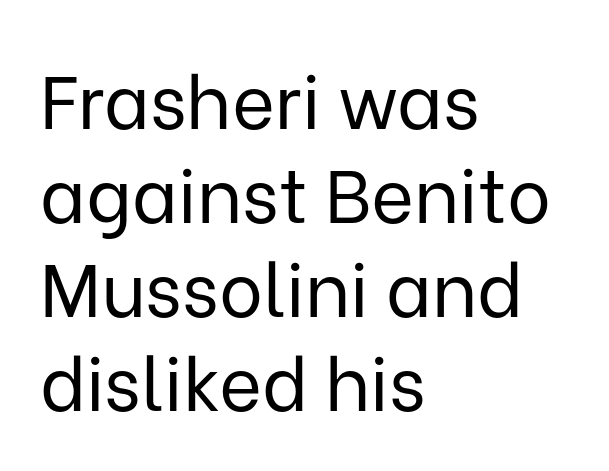
{"serif": "no", "italic": "no", "bold": "no", "weight": "regular", "width": "normal", "stroke_contrast": "low", "x_height": "medium", "monospaced": "no", "underline": "no", "align": "left", "line_spacing": "normal", "line_spacing_ratio": 1.27, "letter_spacing": "normal", "letter_spacing_em": 0.0, "glyph_px": 74}
